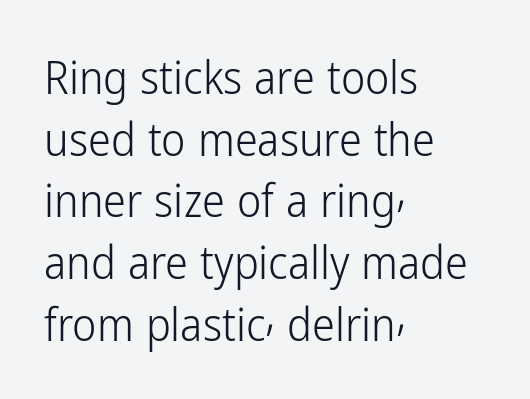
Q: Is the text bold? A: No.
Q: Is the text italic (slanted)? A: No, it is upright.
Q: Is the typeface a serif or a sans-serif typeface? A: Sans-serif.
Q: Is the text underlined? A: No.
Q: How is the paragraph aligned? A: Left-aligned.
Q: Is the spacing between letters normal or unusually wide? A: Normal.
Q: Is the spacing between lines tight, normal or loose? A: Normal.
Q: Width (condensed, normal, or wide)? A: Condensed.
Q: Stroke contrast? A: Low.
Q: x-height? A: Medium.
Q: Monospaced? A: No.
